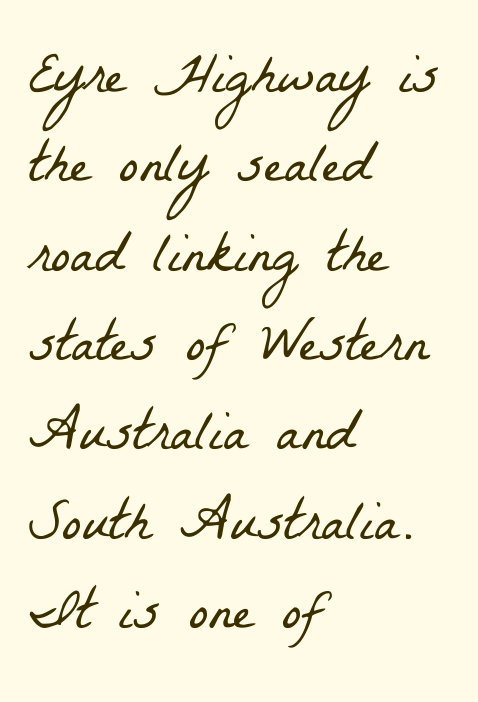
{"serif": "yes", "bold": "no", "weight": "light", "width": "condensed", "stroke_contrast": "low", "x_height": "medium", "monospaced": "no", "underline": "no", "align": "left", "line_spacing": "normal", "line_spacing_ratio": 1.54, "letter_spacing": "normal", "letter_spacing_em": 0.0, "glyph_px": 58}
